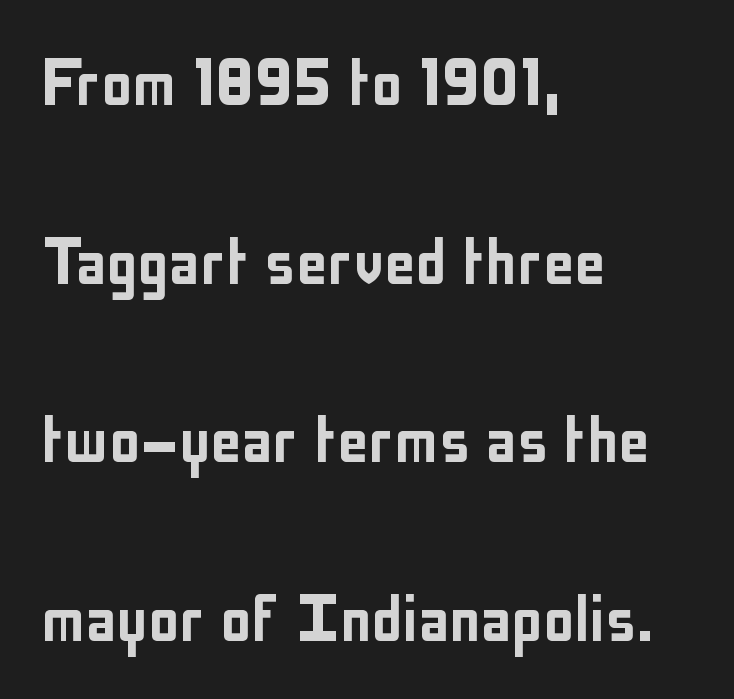
Q: Is the text italic (slanted)? A: No, it is upright.
Q: Is the typeface a serif or a sans-serif typeface? A: Sans-serif.
Q: Is the text underlined? A: No.
Q: How is the paragraph aligned? A: Left-aligned.
Q: Is the spacing between letters normal or unusually wide? A: Normal.
Q: Is the spacing between lines tight, normal or loose? A: Loose.
Q: Width (condensed, normal, or wide)? A: Condensed.
Q: Stroke contrast? A: Low.
Q: x-height? A: Medium.
Q: Monospaced? A: No.
